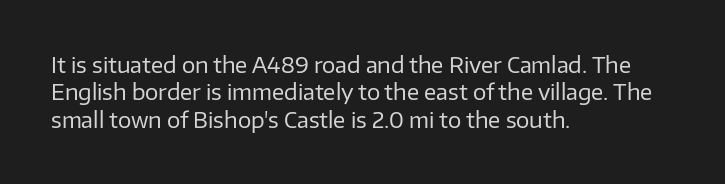
The image shows 21 px text type, upright; set left-aligned, normal line spacing (1.3x), normal letter spacing, not underlined.
